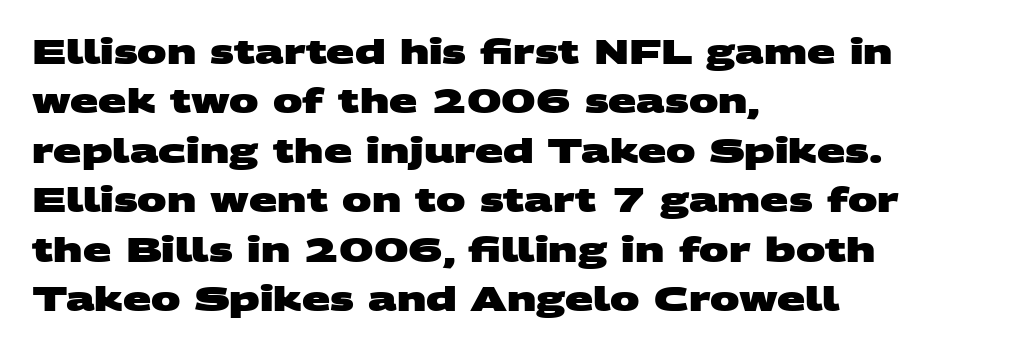
Q: Is the text bold? A: Yes.
Q: Is the typeface a serif or a sans-serif typeface? A: Sans-serif.
Q: Is the text underlined? A: No.
Q: How is the paragraph aligned? A: Left-aligned.
Q: Is the spacing between letters normal or unusually wide? A: Normal.
Q: Is the spacing between lines tight, normal or loose? A: Normal.
Q: Width (condensed, normal, or wide)? A: Wide.
Q: Stroke contrast? A: Medium.
Q: x-height? A: Large.
Q: Monospaced? A: No.
